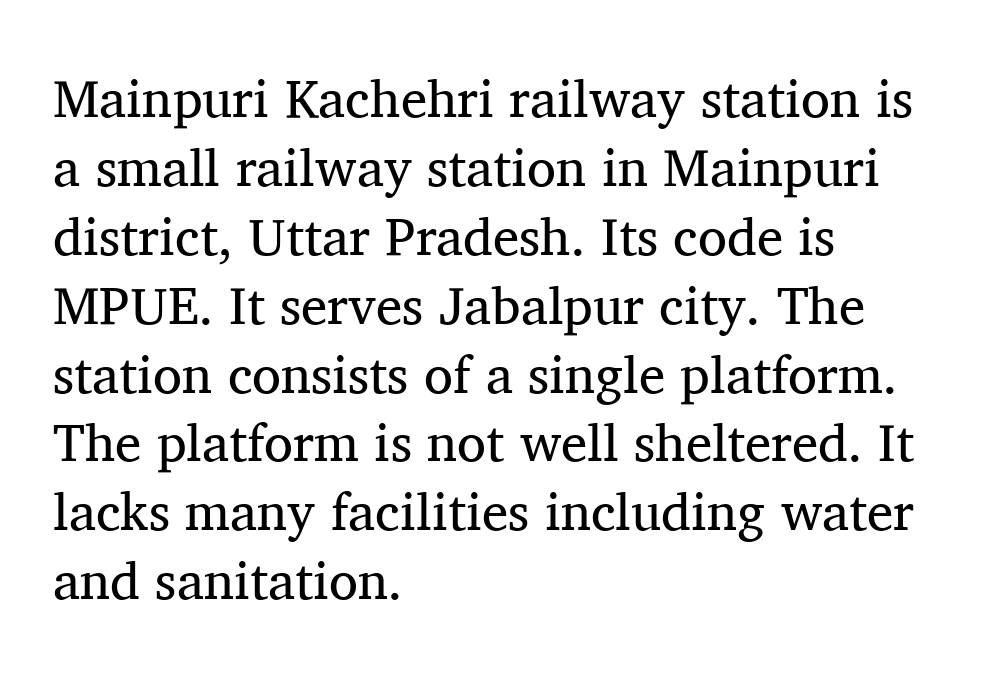
Q: Is the text bold? A: No.
Q: Is the text italic (slanted)? A: No, it is upright.
Q: Is the typeface a serif or a sans-serif typeface? A: Serif.
Q: Is the text underlined? A: No.
Q: How is the paragraph aligned? A: Left-aligned.
Q: Is the spacing between letters normal or unusually wide? A: Normal.
Q: Is the spacing between lines tight, normal or loose? A: Normal.
Q: Width (condensed, normal, or wide)? A: Normal.
Q: Stroke contrast? A: Medium.
Q: x-height? A: Medium.
Q: Monospaced? A: No.
